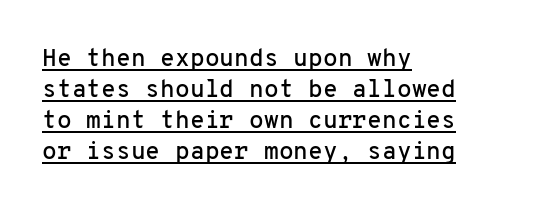
The image shows 24 px text type, upright; set left-aligned, normal line spacing (1.29x), normal letter spacing, underlined.
